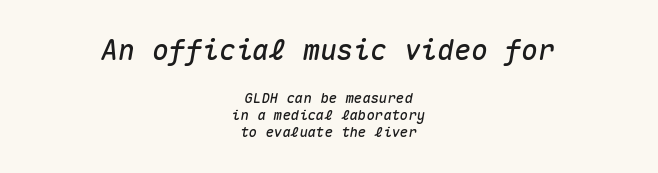
{"italic": "yes", "lean": "right", "slant_degrees": 10, "width": "normal", "stroke_contrast": "medium", "x_height": "medium", "monospaced": "yes", "underline": "no", "align": "center", "line_spacing_ratio": 1.22, "letter_spacing": "normal", "letter_spacing_em": 0.0, "larger_block": "first", "size_ratio": 2.0, "glyph_px": 28}
